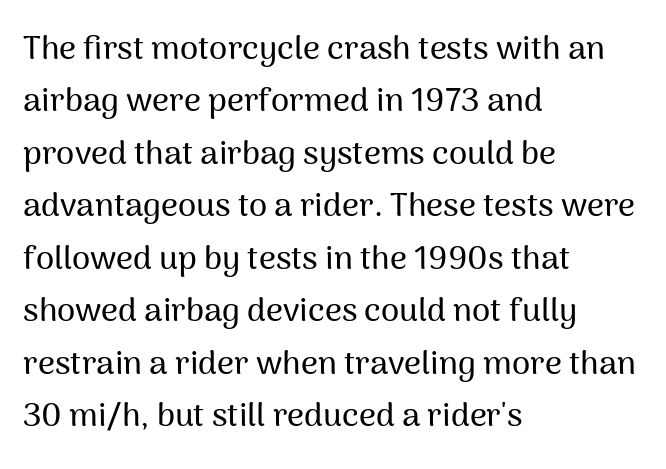
The letters advance in unequal steps, a hallmark of proportional type. The specimen reads as upright at a glance. The face used here is rendered with its standard letterfit. A classic flush-left, rag-right setting is used for this passage. The space between consecutive lines is moderate.
